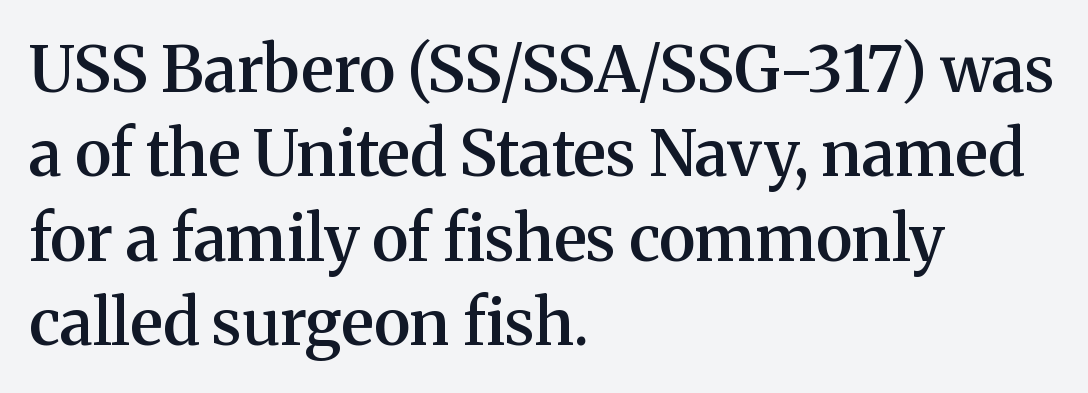
{"serif": "yes", "italic": "no", "bold": "semi", "weight": "semibold", "width": "normal", "stroke_contrast": "medium", "x_height": "medium", "monospaced": "no", "underline": "no", "align": "left", "line_spacing": "normal", "line_spacing_ratio": 1.32, "letter_spacing": "normal", "letter_spacing_em": 0.0, "glyph_px": 64}
